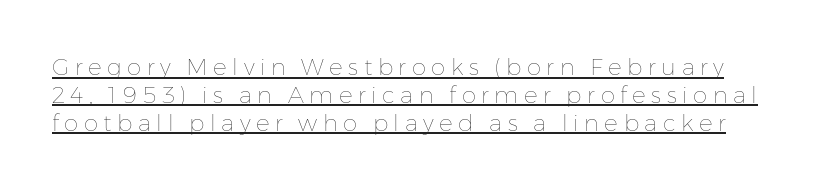
Q: Is the text bold? A: No.
Q: Is the text italic (slanted)? A: No, it is upright.
Q: Is the text underlined? A: Yes.
Q: Is the spacing between letters normal or unusually wide? A: Unusually wide.
